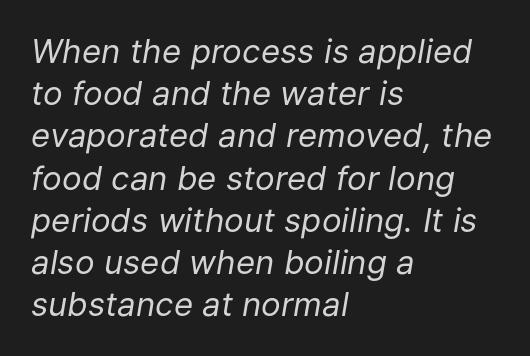
{"italic": "yes", "lean": "right", "slant_degrees": 9, "bold": "no", "weight": "regular", "width": "normal", "stroke_contrast": "low", "x_height": "medium", "monospaced": "no", "underline": "no", "align": "left", "line_spacing": "normal", "line_spacing_ratio": 1.28, "letter_spacing": "normal", "letter_spacing_em": 0.0, "glyph_px": 33}
